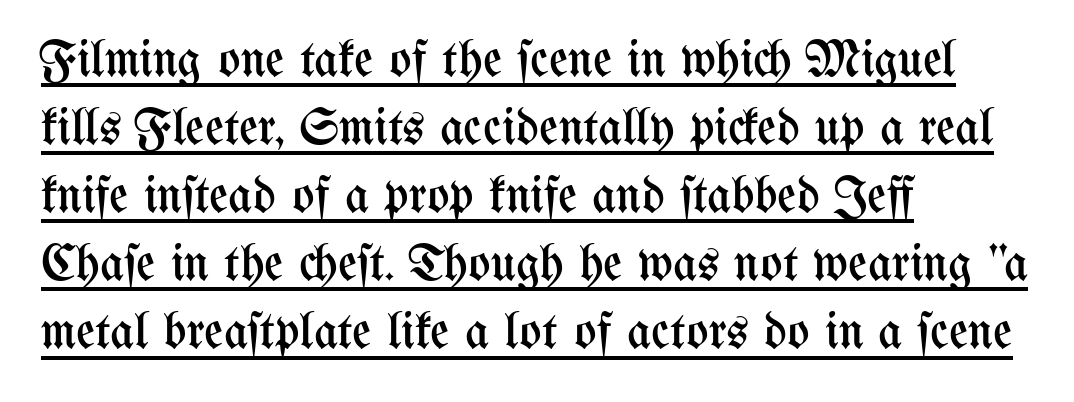
{"italic": "no", "bold": "no", "weight": "regular", "width": "condensed", "stroke_contrast": "medium", "x_height": "medium", "monospaced": "no", "underline": "yes", "align": "left", "line_spacing": "normal", "line_spacing_ratio": 1.31, "letter_spacing": "normal", "letter_spacing_em": 0.0, "glyph_px": 52}
